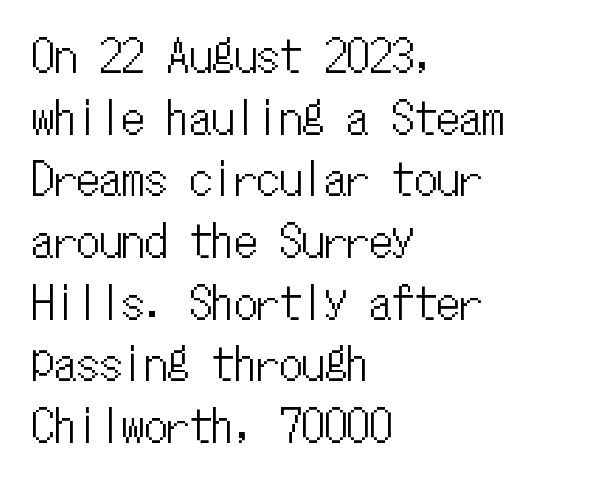
Lines of text with bare space underneath. The horizontal fit of the characters is conventional and even. Posture: straight, roman, zero tilt. These lines sit exactly where default settings would place them.
